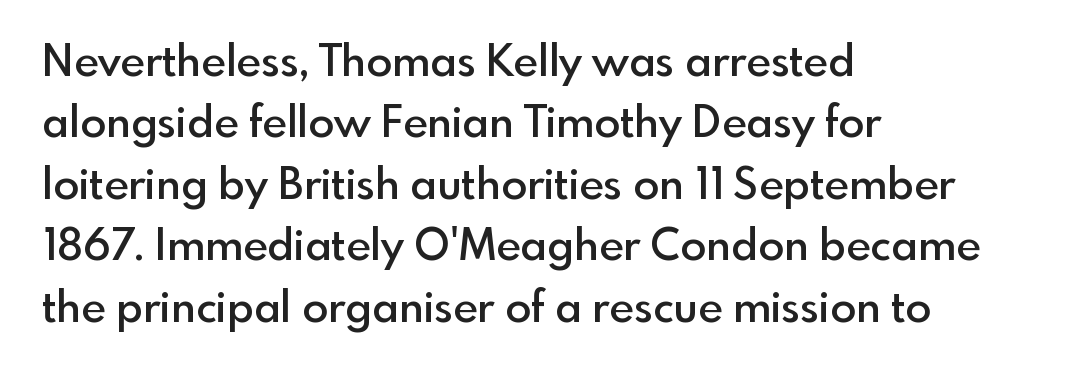
Q: Is the text bold? A: Semi-bold.
Q: Is the text italic (slanted)? A: No, it is upright.
Q: Is the typeface a serif or a sans-serif typeface? A: Sans-serif.
Q: Is the text underlined? A: No.
Q: How is the paragraph aligned? A: Left-aligned.
Q: Is the spacing between letters normal or unusually wide? A: Normal.
Q: Is the spacing between lines tight, normal or loose? A: Normal.
Q: Width (condensed, normal, or wide)? A: Normal.
Q: x-height? A: Small.
Q: Monospaced? A: No.
